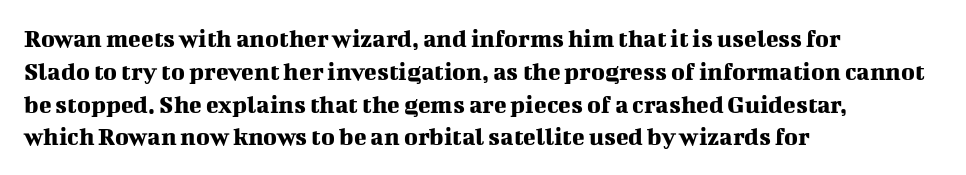
The image shows 26 px text type, upright; set left-aligned, normal line spacing (1.26x), normal letter spacing, not underlined.
